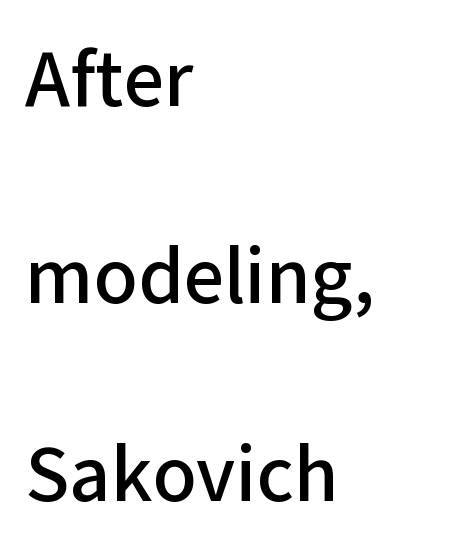
Q: Is the text italic (slanted)? A: No, it is upright.
Q: Is the typeface a serif or a sans-serif typeface? A: Sans-serif.
Q: Is the text underlined? A: No.
Q: How is the paragraph aligned? A: Left-aligned.
Q: Is the spacing between letters normal or unusually wide? A: Normal.
Q: Is the spacing between lines tight, normal or loose? A: Loose.
Q: Width (condensed, normal, or wide)? A: Normal.
Q: Stroke contrast? A: Low.
Q: x-height? A: Medium.
Q: Monospaced? A: No.
